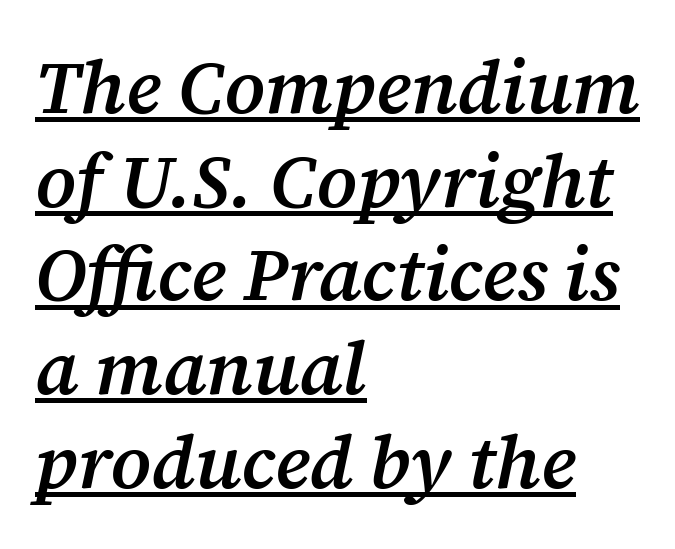
The image shows 75 px semibold serif type, italic (leaning right); set left-aligned, normal line spacing (1.25x), normal letter spacing, underlined; medium stroke contrast and a medium x-height.
